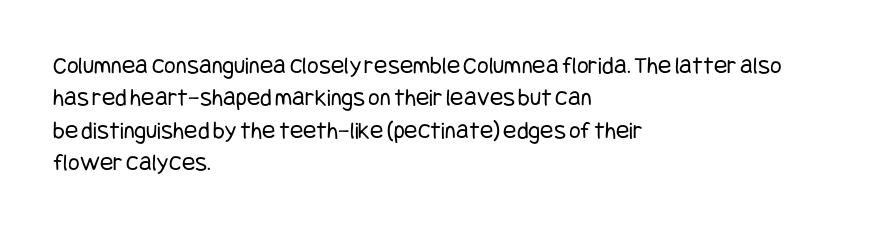
The image shows 25 px text type, upright; set left-aligned, normal line spacing (1.3x), normal letter spacing, not underlined.
